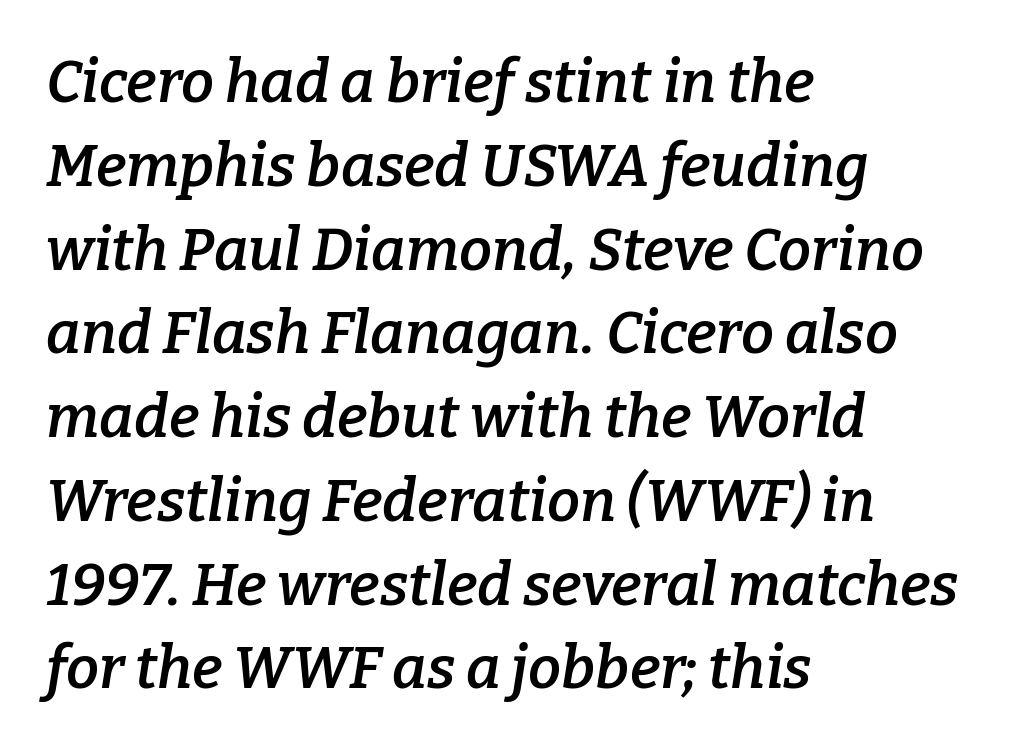
Q: Is the text bold? A: Semi-bold.
Q: Is the text italic (slanted)? A: Yes, it leans right by about 9 degrees.
Q: Is the typeface a serif or a sans-serif typeface? A: Serif.
Q: Is the text underlined? A: No.
Q: How is the paragraph aligned? A: Left-aligned.
Q: Is the spacing between letters normal or unusually wide? A: Normal.
Q: Is the spacing between lines tight, normal or loose? A: Normal.
Q: Width (condensed, normal, or wide)? A: Normal.
Q: Stroke contrast? A: Low.
Q: x-height? A: Medium.
Q: Monospaced? A: No.
